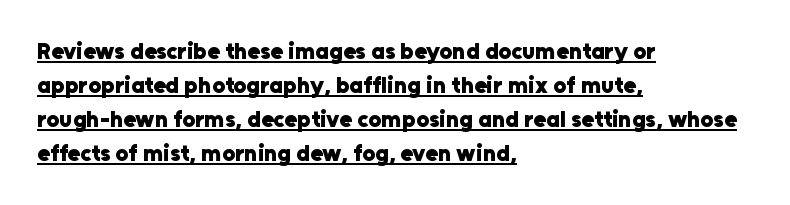
The typography opts for an upright posture over an oblique one. The paragraph has a hard left edge and a soft right edge. Decoration check: the copy is underlined. Observe the ordinary spacing: letters are neighbours, not strangers. A dark, heavy texture on the line: the type is bold. This sample keeps an unexceptional amount of space between lines.
